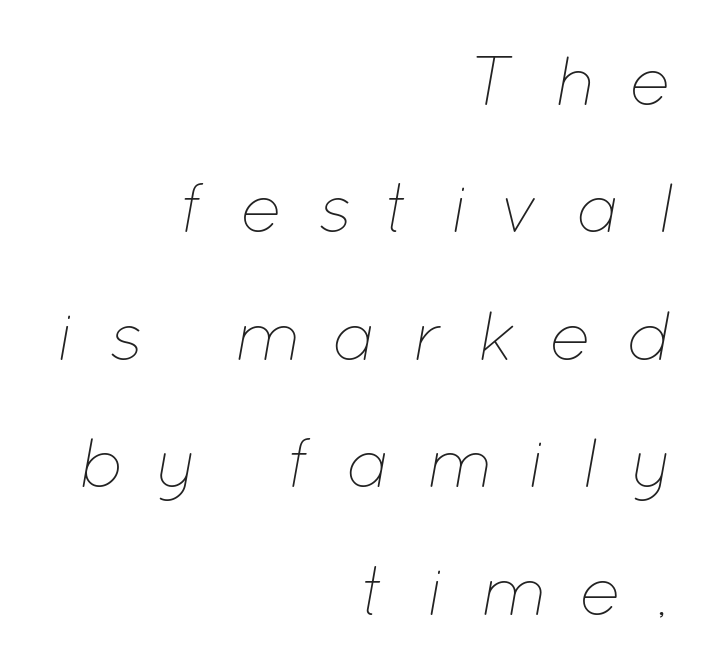
The image shows 70 px thin type, italic (leaning right); set right-aligned, line spacing 1.82x, unusually wide letter spacing (+0.49 em), not underlined; low stroke contrast and a medium x-height.
